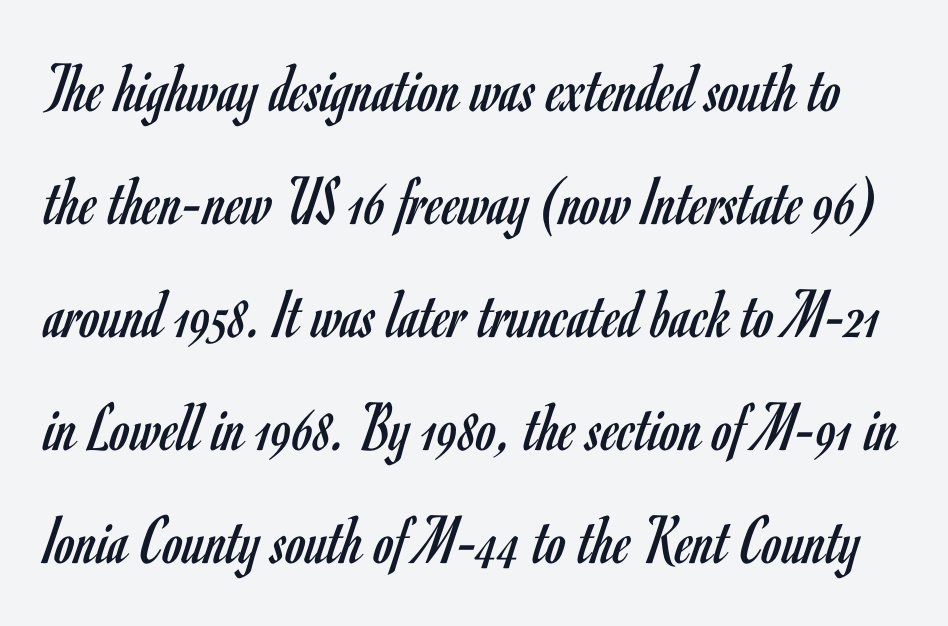
Counters stay open thanks to moderate or lighter strokes. The text was rendered using a sans face with plain stroke endings. The space directly below the letters is spotless. In terms of leading, this rendering sits right in the middle. Note the varied advance widths — an 'i' is clearly narrower than an 'm'.
